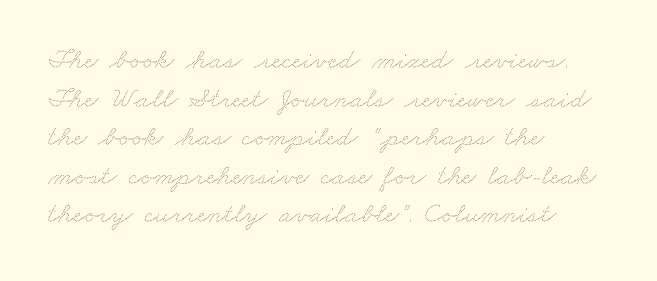
Standard letterfit; no display-style spreading of the glyphs. Check the space under the baseline: it is left empty. Stroke mass is kept to a normal reading level or below. Does the copy run flush right? No — it runs flush left.
